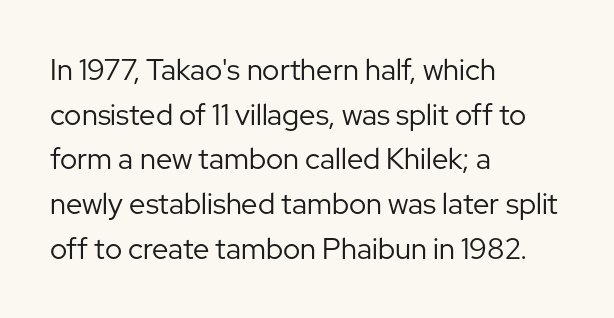
The image shows 29 px regular-weight sans-serif type, upright; set left-aligned, normal line spacing (1.54x), normal letter spacing, not underlined; low stroke contrast and a medium x-height.
